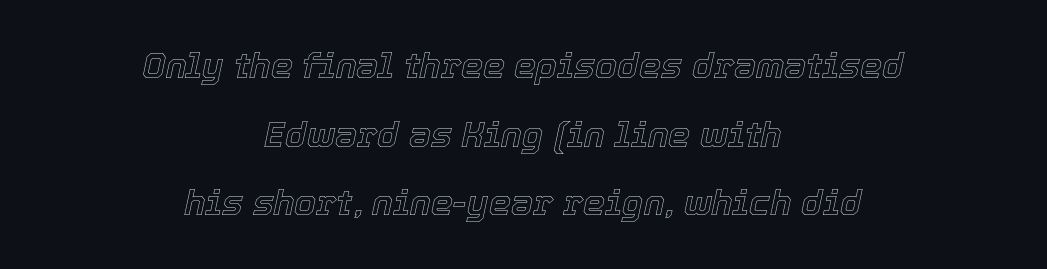
The image shows 35 px text type, italic (leaning right); set centered, loose line spacing (1.96x), normal letter spacing, not underlined; a medium x-height.
